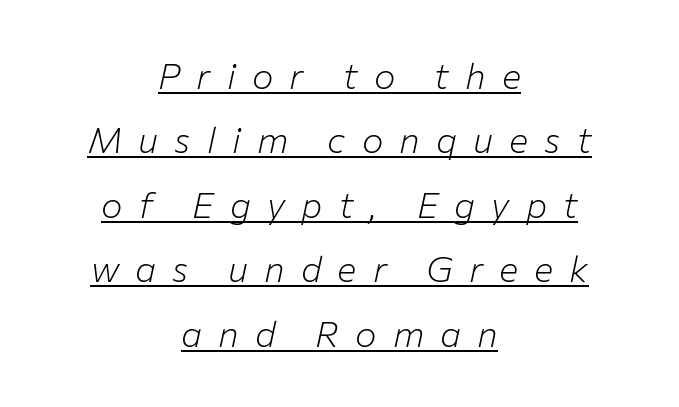
{"italic": "yes", "lean": "right", "slant_degrees": 12, "bold": "no", "weight": "light", "width": "normal", "stroke_contrast": "low", "x_height": "medium", "monospaced": "no", "underline": "yes", "align": "center", "line_spacing_ratio": 1.79, "letter_spacing": "wide", "letter_spacing_em": 0.45, "glyph_px": 36}
